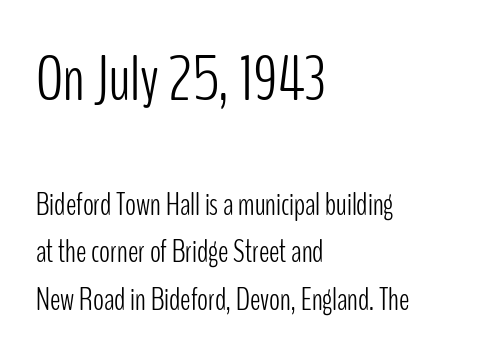
Q: Is the text bold? A: No.
Q: Is the text italic (slanted)? A: No, it is upright.
Q: Is the typeface a serif or a sans-serif typeface? A: Sans-serif.
Q: Is the text underlined? A: No.
Q: How is the paragraph aligned? A: Left-aligned.
Q: Is the spacing between letters normal or unusually wide? A: Normal.
Q: Is the spacing between lines tight, normal or loose? A: Normal.
Q: Which block of text is set in a larger size, the first (top) or the second (bottom)? A: The first (top) one.
Q: Width (condensed, normal, or wide)? A: Condensed.
Q: Stroke contrast? A: Low.
Q: x-height? A: Medium.
Q: Monospaced? A: No.
